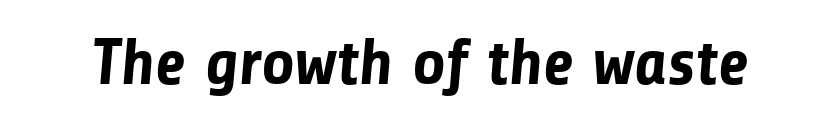
The image shows 65 px bold sans-serif type; set normal letter spacing, not underlined; low stroke contrast and a medium x-height.
